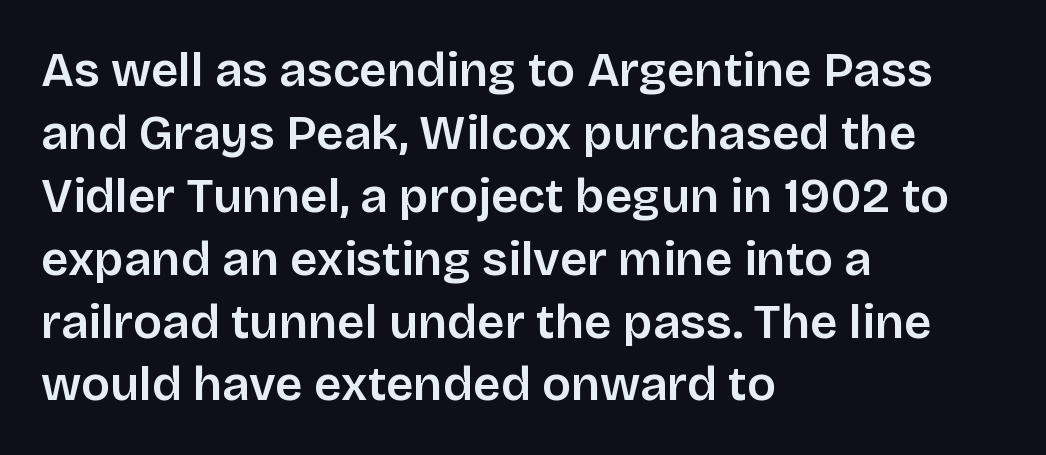
Q: Is the text italic (slanted)? A: No, it is upright.
Q: Is the typeface a serif or a sans-serif typeface? A: Sans-serif.
Q: Is the text underlined? A: No.
Q: How is the paragraph aligned? A: Left-aligned.
Q: Is the spacing between letters normal or unusually wide? A: Normal.
Q: Is the spacing between lines tight, normal or loose? A: Normal.
Q: Width (condensed, normal, or wide)? A: Normal.
Q: Stroke contrast? A: Low.
Q: x-height? A: Large.
Q: Monospaced? A: No.
